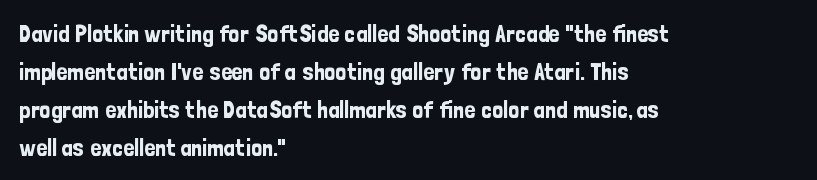
Q: Is the text italic (slanted)? A: No, it is upright.
Q: Is the text underlined? A: No.
Q: How is the paragraph aligned? A: Left-aligned.
Q: Is the spacing between letters normal or unusually wide? A: Normal.
Q: Is the spacing between lines tight, normal or loose? A: Normal.
